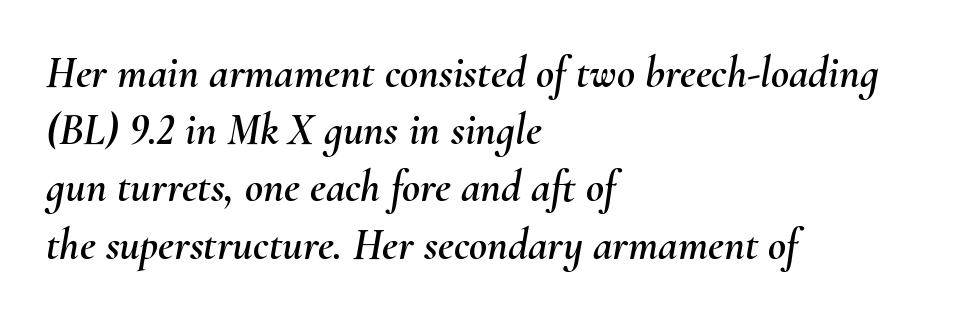
{"italic": "yes", "lean": "right", "slant_degrees": 10, "width": "normal", "stroke_contrast": "medium", "x_height": "small", "monospaced": "no", "underline": "no", "align": "left", "line_spacing": "normal", "line_spacing_ratio": 1.3, "letter_spacing": "normal", "letter_spacing_em": 0.0, "glyph_px": 44}
